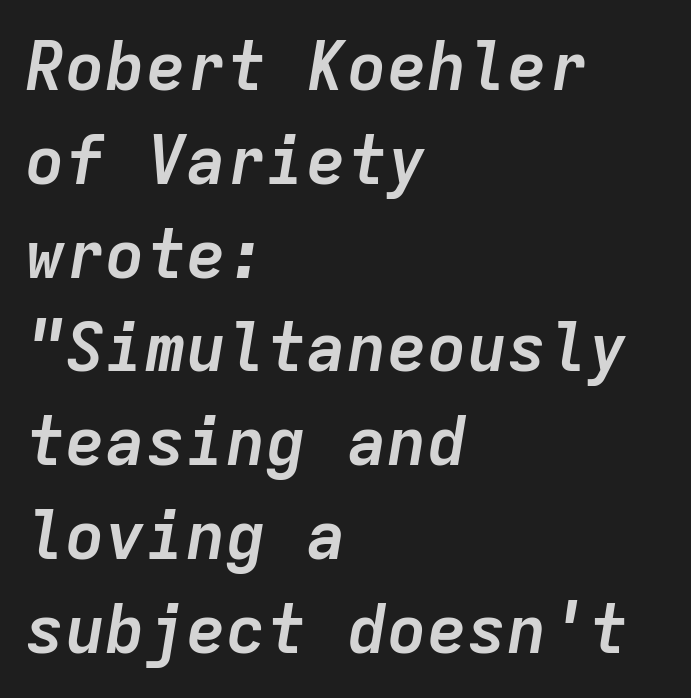
Q: Is the text bold? A: Yes.
Q: Is the text italic (slanted)? A: Yes, it leans right by about 9 degrees.
Q: Is the text underlined? A: No.
Q: How is the paragraph aligned? A: Left-aligned.
Q: Is the spacing between letters normal or unusually wide? A: Normal.
Q: Is the spacing between lines tight, normal or loose? A: Normal.
Q: Width (condensed, normal, or wide)? A: Normal.
Q: Stroke contrast? A: Low.
Q: x-height? A: Medium.
Q: Monospaced? A: Yes.
